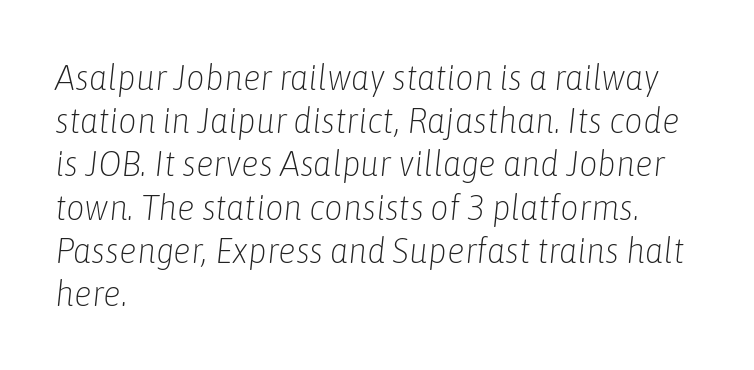
Casual observation: everything's shoved over to the left. Counters stay open thanks to moderate or lighter strokes. This rendering leaves character spacing at its baseline value. The rendering uses natural spacing where letterforms have individual widths. An italicized treatment has been applied to the whole sample. Unmarked baselines from the first word to the last.
